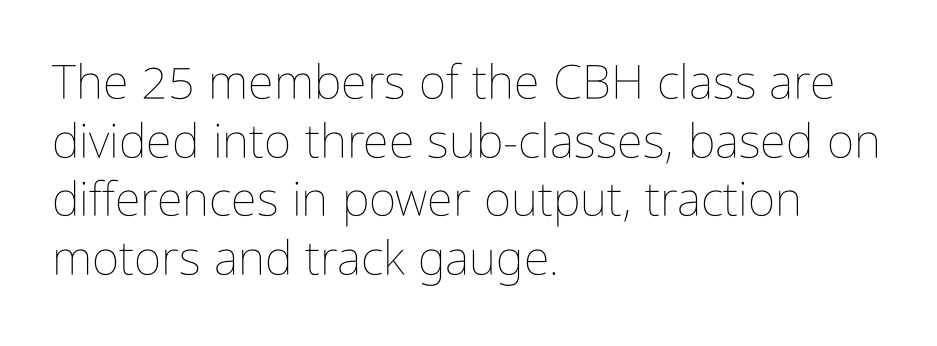
Q: Is the text bold? A: No.
Q: Is the text italic (slanted)? A: No, it is upright.
Q: Is the text underlined? A: No.
Q: How is the paragraph aligned? A: Left-aligned.
Q: Is the spacing between letters normal or unusually wide? A: Normal.
Q: Is the spacing between lines tight, normal or loose? A: Normal.
Q: Width (condensed, normal, or wide)? A: Condensed.
Q: Stroke contrast? A: Low.
Q: x-height? A: Medium.
Q: Monospaced? A: No.
